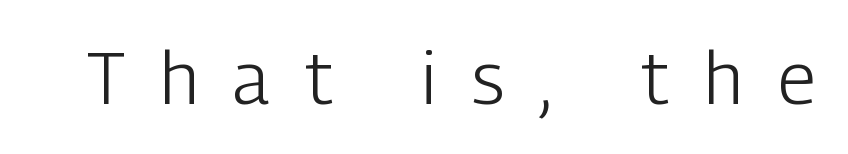
Q: Is the text bold? A: No.
Q: Is the text italic (slanted)? A: No, it is upright.
Q: Is the typeface a serif or a sans-serif typeface? A: Sans-serif.
Q: Is the text underlined? A: No.
Q: Is the spacing between letters normal or unusually wide? A: Unusually wide.
Q: Width (condensed, normal, or wide)? A: Condensed.
Q: Stroke contrast? A: Low.
Q: x-height? A: Medium.
Q: Monospaced? A: No.
